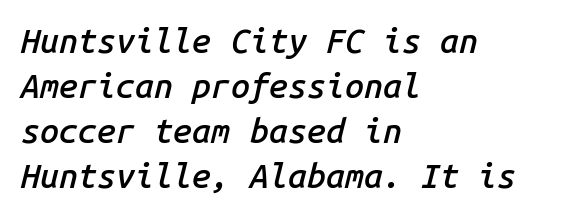
{"italic": "yes", "lean": "right", "slant_degrees": 14, "bold": "semi", "weight": "semibold", "width": "normal", "stroke_contrast": "low", "x_height": "medium", "monospaced": "yes", "underline": "no", "align": "left", "line_spacing": "normal", "line_spacing_ratio": 1.32, "letter_spacing": "normal", "letter_spacing_em": 0.0, "glyph_px": 34}
